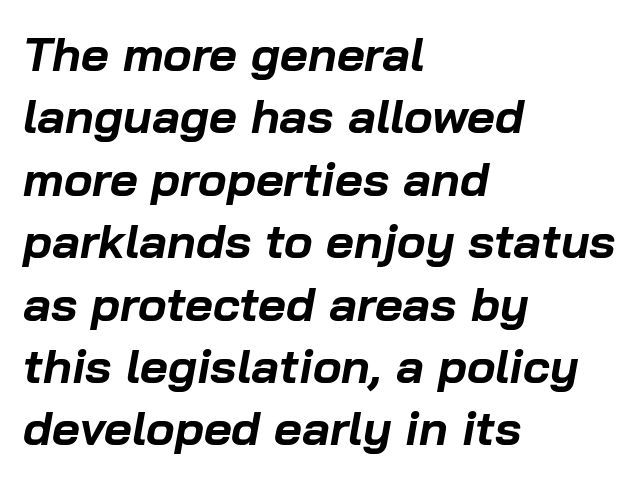
The image shows 48 px bold type, italic (leaning right); set left-aligned, normal line spacing (1.3x), normal letter spacing, not underlined; low stroke contrast and a medium x-height.
